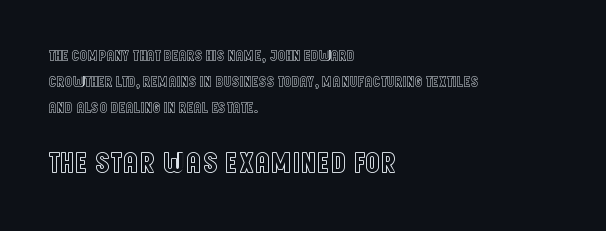
Q: Is the text italic (slanted)? A: No, it is upright.
Q: Is the text underlined? A: No.
Q: How is the paragraph aligned? A: Left-aligned.
Q: Is the spacing between letters normal or unusually wide? A: Normal.
Q: Which block of text is set in a larger size, the first (top) or the second (bottom)? A: The second (bottom) one.
Q: Width (condensed, normal, or wide)? A: Condensed.
Q: x-height? A: Large.
Q: Monospaced? A: No.
